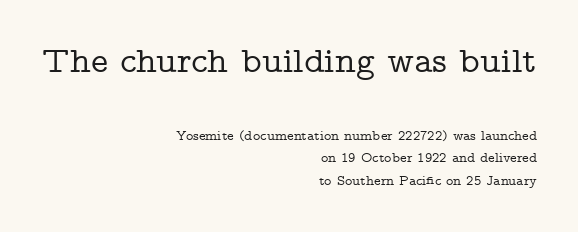
Q: Is the text italic (slanted)? A: No, it is upright.
Q: Is the typeface a serif or a sans-serif typeface? A: Serif.
Q: Is the text underlined? A: No.
Q: How is the paragraph aligned? A: Right-aligned.
Q: Is the spacing between letters normal or unusually wide? A: Normal.
Q: Is the spacing between lines tight, normal or loose? A: Normal.
Q: Which block of text is set in a larger size, the first (top) or the second (bottom)? A: The first (top) one.
Q: Width (condensed, normal, or wide)? A: Wide.
Q: Stroke contrast? A: Low.
Q: x-height? A: Medium.
Q: Monospaced? A: No.
